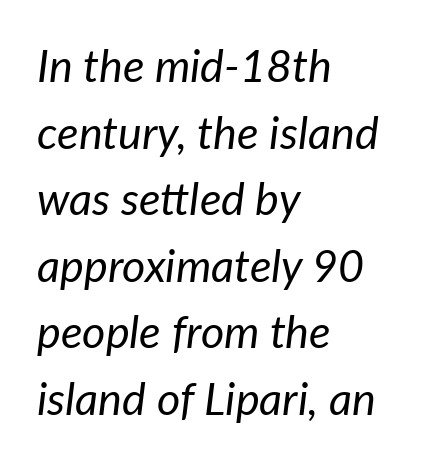
{"italic": "yes", "lean": "right", "slant_degrees": 7, "bold": "no", "weight": "regular", "width": "normal", "stroke_contrast": "low", "x_height": "medium", "monospaced": "no", "underline": "no", "align": "left", "line_spacing": "normal", "line_spacing_ratio": 1.48, "letter_spacing": "normal", "letter_spacing_em": 0.0, "glyph_px": 45}
